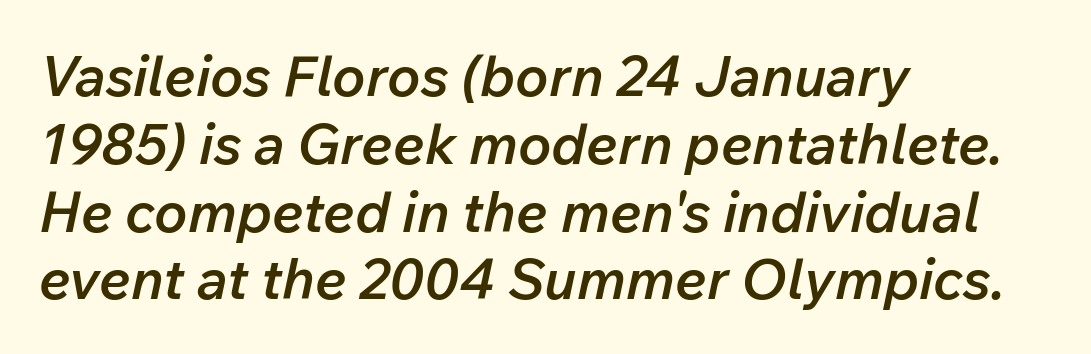
Notice how the stems are inclined rather than vertical — that's the hallmark of italics. Summary of weight: moderately heavy, a semibold. Layout note: lines flush left. Here the glyphs are tracked normally, forming tight word shapes.
